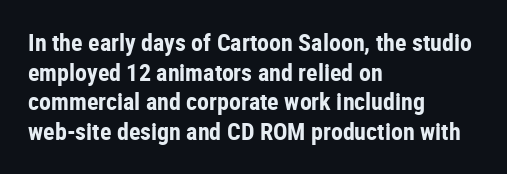
Q: Is the text bold? A: Yes.
Q: Is the text italic (slanted)? A: No, it is upright.
Q: Is the text underlined? A: No.
Q: How is the paragraph aligned? A: Left-aligned.
Q: Is the spacing between letters normal or unusually wide? A: Normal.
